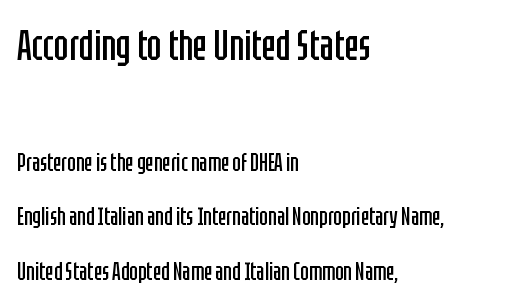
{"serif": "no", "italic": "no", "bold": "no", "weight": "regular", "width": "condensed", "stroke_contrast": "low", "x_height": "large", "monospaced": "no", "underline": "no", "align": "left", "line_spacing": "loose", "line_spacing_ratio": 2.19, "letter_spacing": "normal", "letter_spacing_em": 0.0, "larger_block": "first", "size_ratio": 1.72, "glyph_px": 43}
